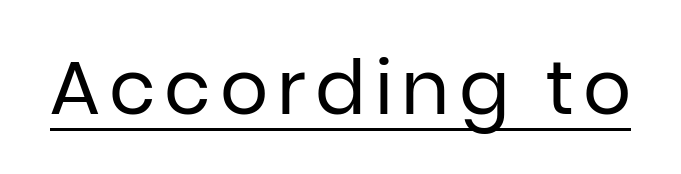
Q: Is the text bold? A: No.
Q: Is the text italic (slanted)? A: No, it is upright.
Q: Is the typeface a serif or a sans-serif typeface? A: Sans-serif.
Q: Is the text underlined? A: Yes.
Q: Width (condensed, normal, or wide)? A: Normal.
Q: Stroke contrast? A: Low.
Q: x-height? A: Medium.
Q: Monospaced? A: No.
